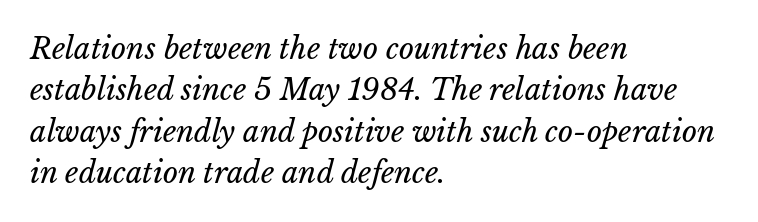
Q: Is the text bold? A: No.
Q: Is the text underlined? A: No.
Q: How is the paragraph aligned? A: Left-aligned.
Q: Is the spacing between letters normal or unusually wide? A: Normal.
Q: Is the spacing between lines tight, normal or loose? A: Normal.
Q: Width (condensed, normal, or wide)? A: Normal.
Q: Stroke contrast? A: Low.
Q: x-height? A: Medium.
Q: Monospaced? A: No.
